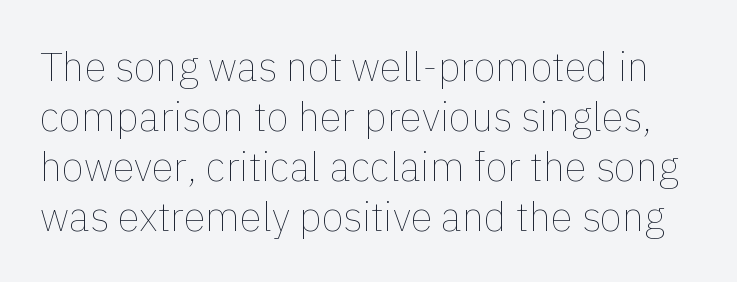
Q: Is the text bold? A: No.
Q: Is the text italic (slanted)? A: No, it is upright.
Q: Is the text underlined? A: No.
Q: Is the spacing between letters normal or unusually wide? A: Normal.
Q: Is the spacing between lines tight, normal or loose? A: Normal.
Q: Width (condensed, normal, or wide)? A: Normal.
Q: x-height? A: Medium.
Q: Monospaced? A: No.
